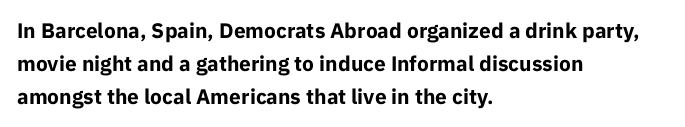
The font is running at its bold setting. Letters rest on an invisible, unmarked baseline. Students, note that the glyphs here touch the page at normal intervals. The rendering anchors every line to the left-hand side.
